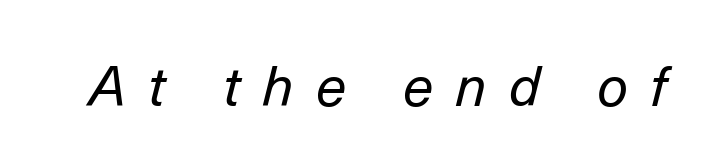
{"italic": "yes", "lean": "right", "slant_degrees": 14, "bold": "no", "weight": "regular", "width": "normal", "stroke_contrast": "low", "x_height": "medium", "monospaced": "no", "underline": "no", "letter_spacing": "wide", "letter_spacing_em": 0.4, "glyph_px": 55}
